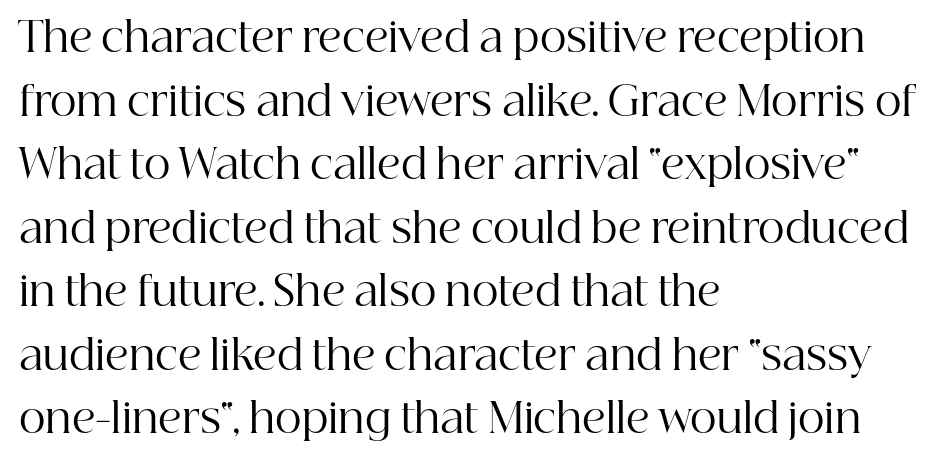
The image shows 41 px regular-weight serif type, upright; set left-aligned, normal line spacing (1.55x), normal letter spacing, not underlined; high stroke contrast and a medium x-height.
